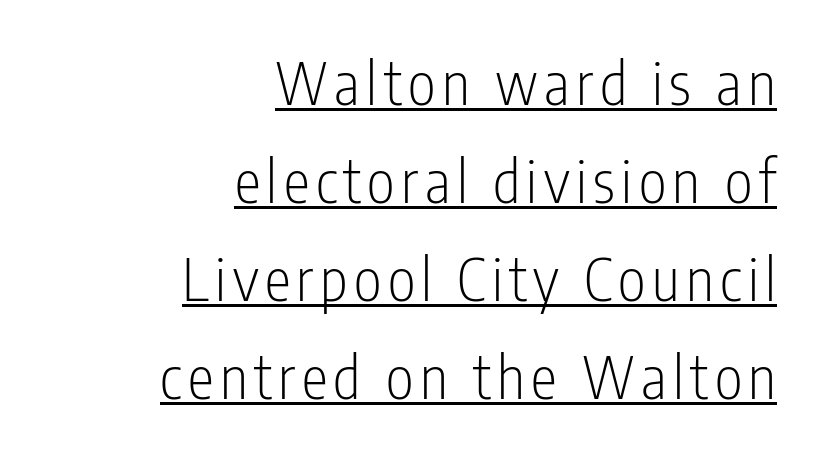
The rendering uses natural spacing where letterforms have individual widths. The type family on display is of the sans-serif kind. This rendering features underlined lettering. The letterforms sit at book weight or below.
